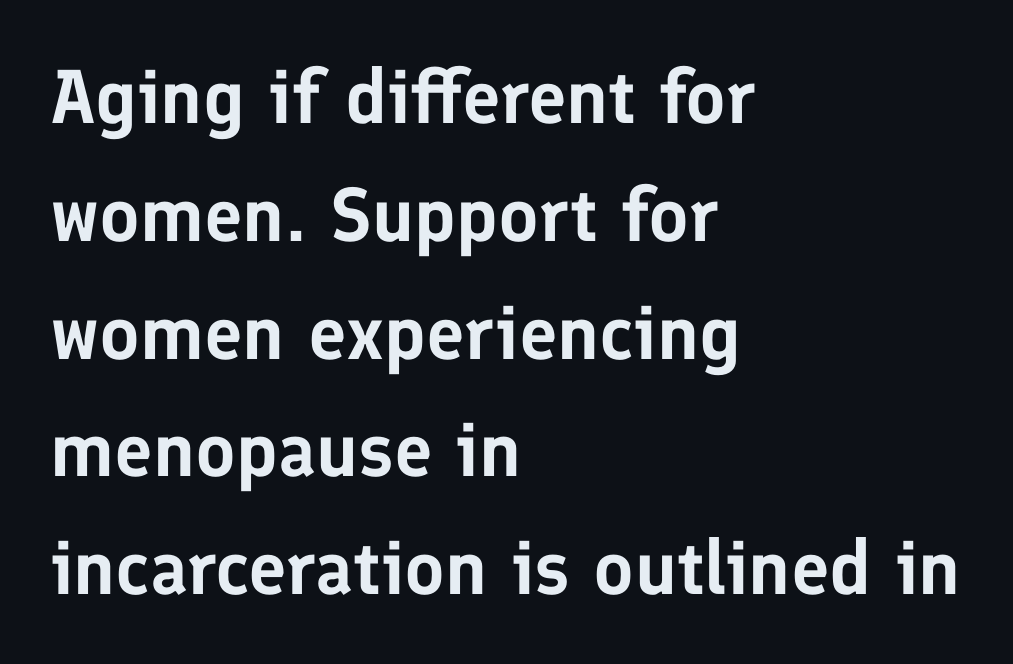
Q: Is the text italic (slanted)? A: No, it is upright.
Q: Is the typeface a serif or a sans-serif typeface? A: Sans-serif.
Q: Is the text underlined? A: No.
Q: How is the paragraph aligned? A: Left-aligned.
Q: Is the spacing between letters normal or unusually wide? A: Normal.
Q: Is the spacing between lines tight, normal or loose? A: Normal.
Q: Width (condensed, normal, or wide)? A: Normal.
Q: Stroke contrast? A: Low.
Q: x-height? A: Medium.
Q: Monospaced? A: No.
